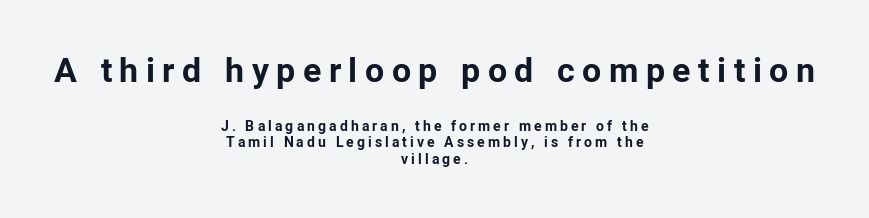
The image shows 34 px bold sans-serif type, upright; set centered, line spacing 1.19x, unusually wide letter spacing (+0.22 em), not underlined; the first (top) block is 2.43x larger; low stroke contrast and a medium x-height.
